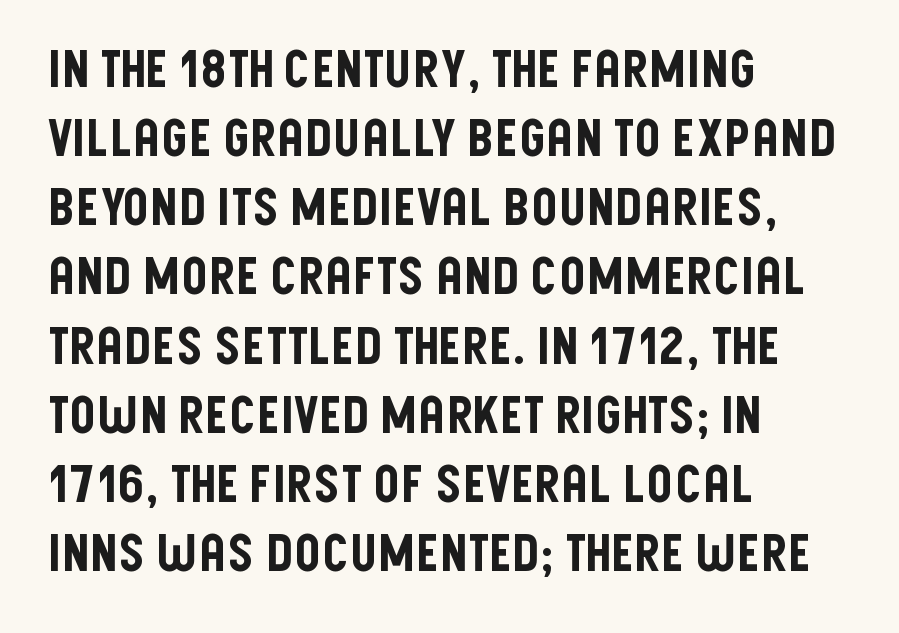
The image shows 52 px condensed sans-serif type, upright; set left-aligned, normal line spacing (1.33x), normal letter spacing, not underlined; low stroke contrast and a large x-height.
